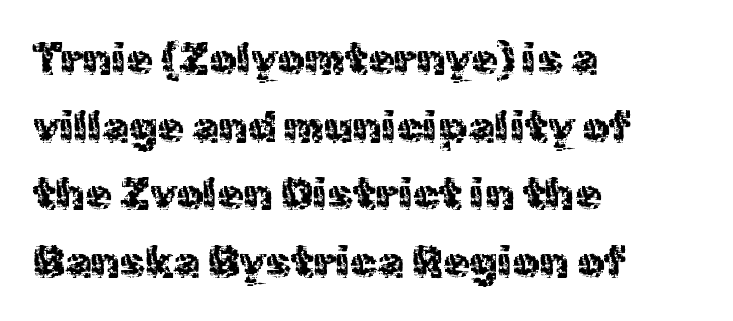
{"serif": "no", "italic": "no", "bold": "no", "weight": "regular", "width": "normal", "x_height": "medium", "monospaced": "no", "underline": "no", "align": "left", "line_spacing": "normal", "line_spacing_ratio": 1.57, "letter_spacing": "normal", "letter_spacing_em": 0.0, "glyph_px": 43}
